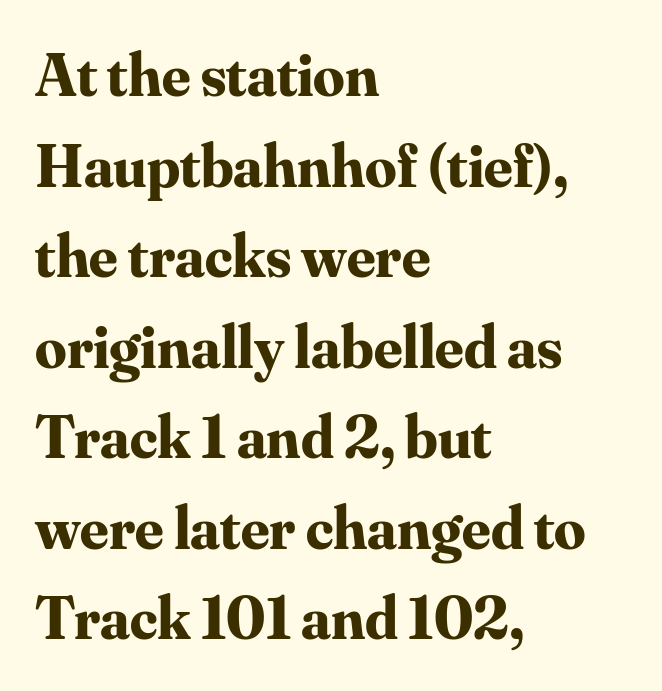
{"serif": "yes", "italic": "no", "bold": "yes", "weight": "bold", "width": "normal", "stroke_contrast": "medium", "x_height": "small", "monospaced": "no", "underline": "no", "align": "left", "line_spacing": "normal", "line_spacing_ratio": 1.46, "letter_spacing": "normal", "letter_spacing_em": 0.0, "glyph_px": 62}
